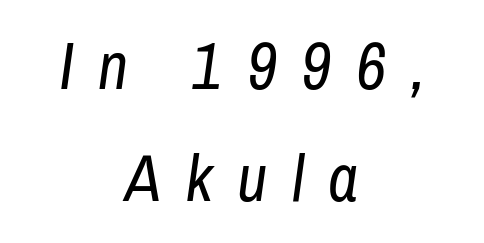
The image shows 66 px regular-weight, condensed type, italic (leaning right); set centered, normal line spacing (1.7x), unusually wide letter spacing (+0.37 em), not underlined; low stroke contrast and a medium x-height.
